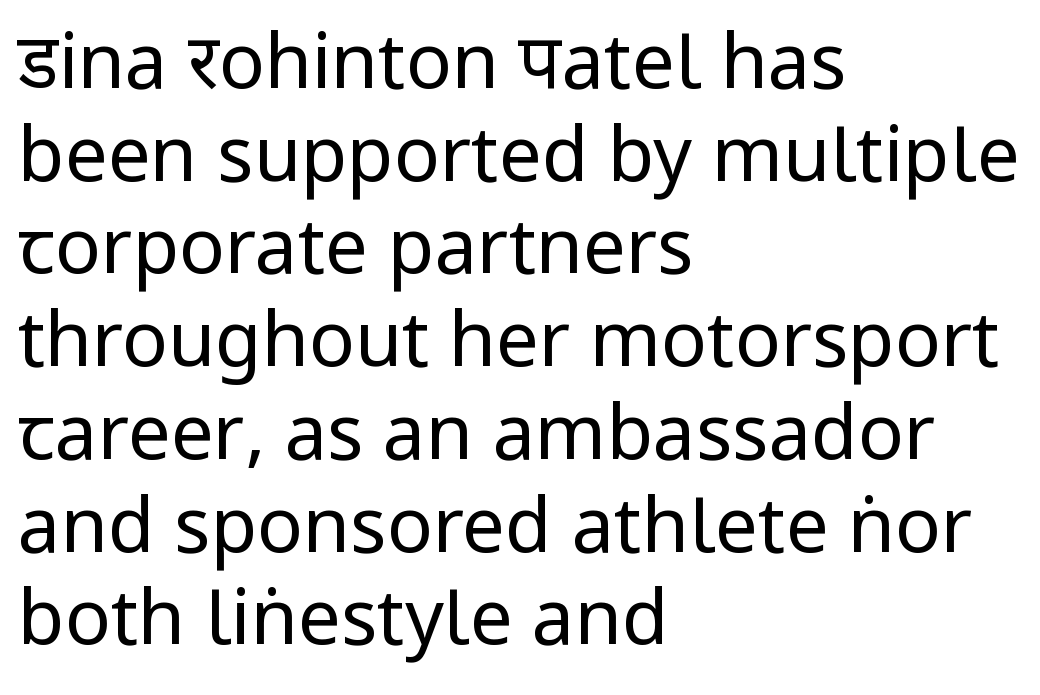
{"serif": "no", "italic": "no", "bold": "no", "weight": "regular", "width": "condensed", "stroke_contrast": "low", "x_height": "large", "monospaced": "no", "underline": "no", "align": "left", "line_spacing_ratio": 1.22, "letter_spacing": "normal", "letter_spacing_em": 0.0, "glyph_px": 76}
